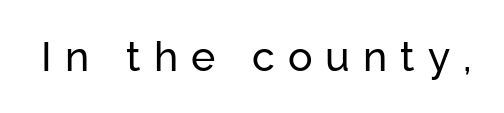
Q: Is the text italic (slanted)? A: No, it is upright.
Q: Is the typeface a serif or a sans-serif typeface? A: Sans-serif.
Q: Is the text underlined? A: No.
Q: Is the spacing between letters normal or unusually wide? A: Unusually wide.
Q: Width (condensed, normal, or wide)? A: Normal.
Q: Stroke contrast? A: Low.
Q: x-height? A: Medium.
Q: Monospaced? A: No.
